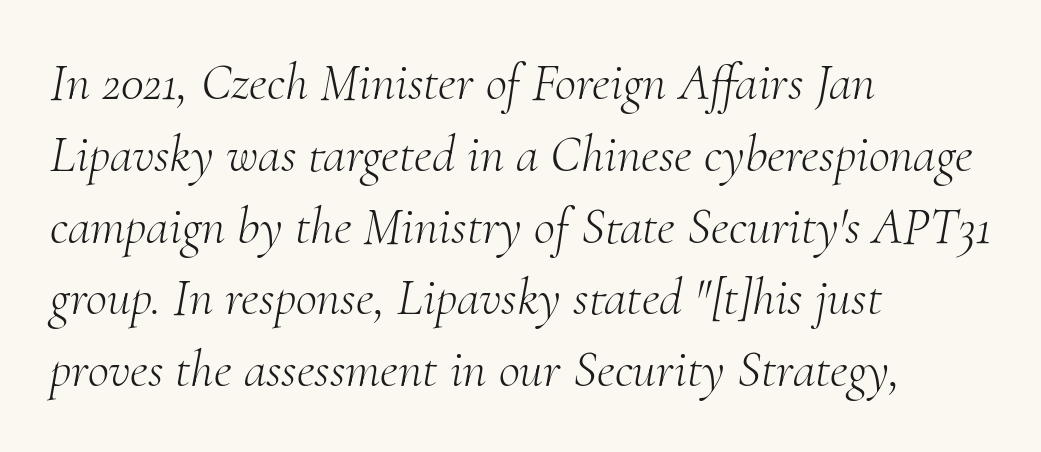
The gap between lines stays unmarked. A typesetter would call this proportional, since set widths differ per character. The text carries the slant typical of an italic or oblique font. The paragraph has a hard left edge and a soft right edge. The letters look calm and open, with moderate or lighter stems. A typesetter would call this leading conventional body-copy spacing.
